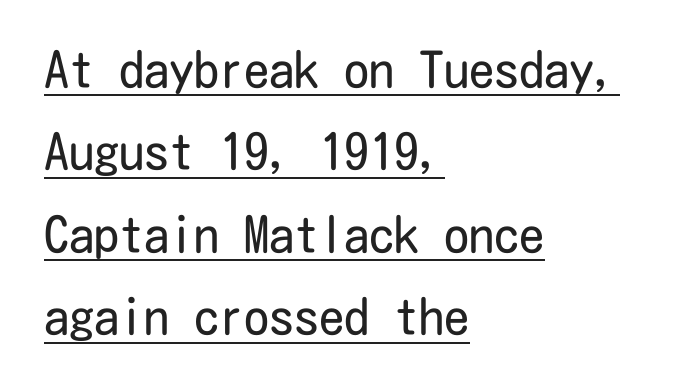
{"serif": "no", "italic": "no", "bold": "no", "weight": "regular", "width": "condensed", "stroke_contrast": "low", "x_height": "medium", "underline": "yes", "align": "left", "line_spacing": "normal", "line_spacing_ratio": 1.65, "letter_spacing": "normal", "letter_spacing_em": 0.0, "glyph_px": 50}
